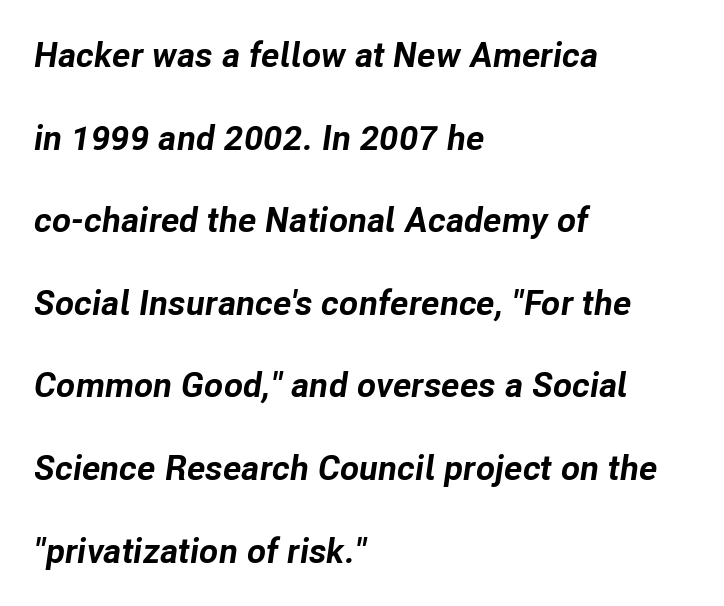
{"italic": "yes", "lean": "right", "slant_degrees": 8, "bold": "yes", "weight": "bold", "width": "normal", "stroke_contrast": "low", "x_height": "medium", "monospaced": "no", "underline": "no", "align": "left", "line_spacing": "loose", "line_spacing_ratio": 2.36, "letter_spacing": "normal", "letter_spacing_em": 0.0, "glyph_px": 35}
